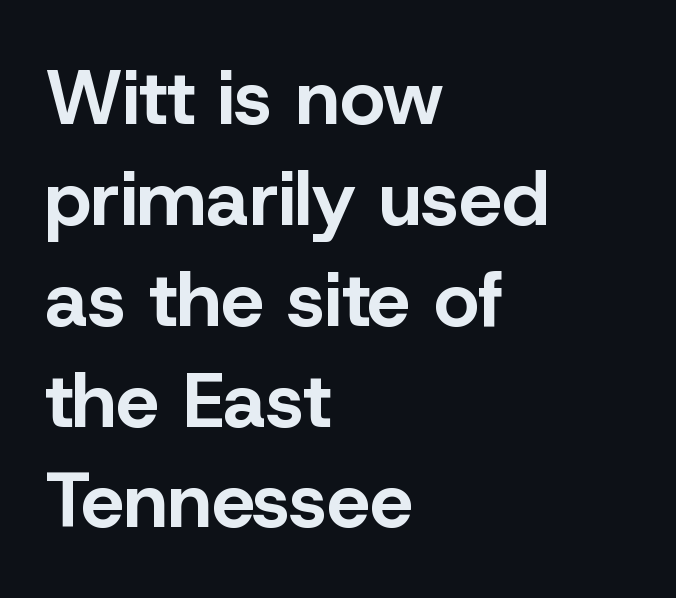
{"serif": "no", "italic": "no", "bold": "yes", "weight": "bold", "width": "normal", "stroke_contrast": "low", "x_height": "medium", "monospaced": "no", "underline": "no", "align": "left", "line_spacing": "normal", "line_spacing_ratio": 1.31, "letter_spacing": "normal", "letter_spacing_em": 0.0, "glyph_px": 77}
